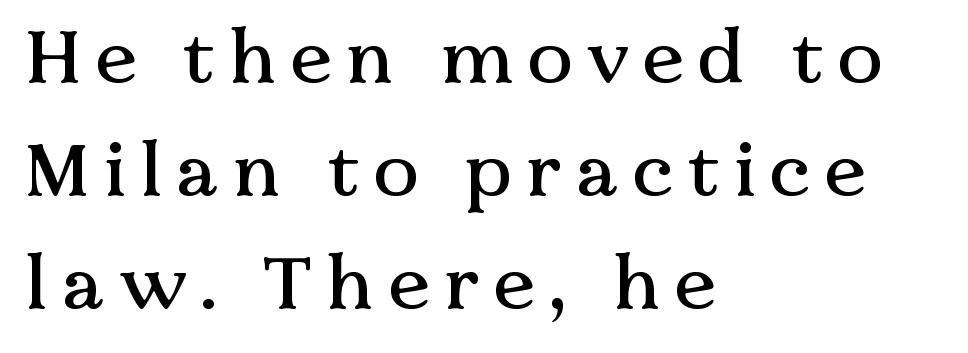
{"serif": "yes", "italic": "no", "width": "normal", "stroke_contrast": "medium", "x_height": "medium", "monospaced": "no", "underline": "no", "align": "left", "line_spacing": "normal", "line_spacing_ratio": 1.51, "glyph_px": 75}
